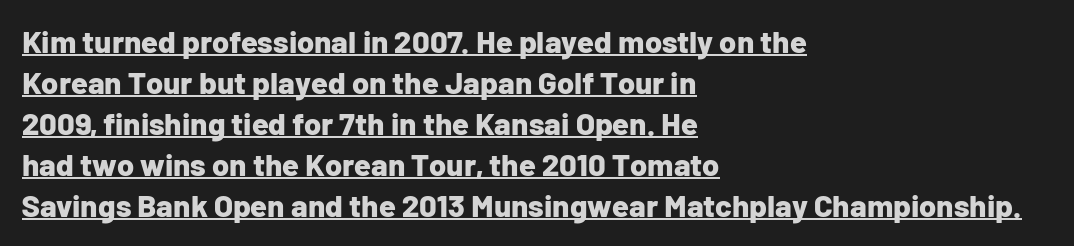
In terms of posture, this sample is upright. Looks like regular typesetting: each glyph gets only the width it needs. You can tell from the bare stems that sans-serif type was used. The ragged edge is on the right, which tells us the setting is flush left.
